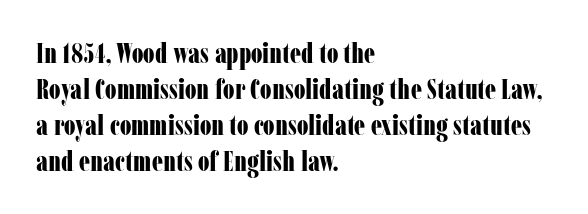
The image shows 28 px bold, condensed serif type, upright; set left-aligned, normal line spacing (1.28x), normal letter spacing, not underlined; low stroke contrast and a medium x-height.
